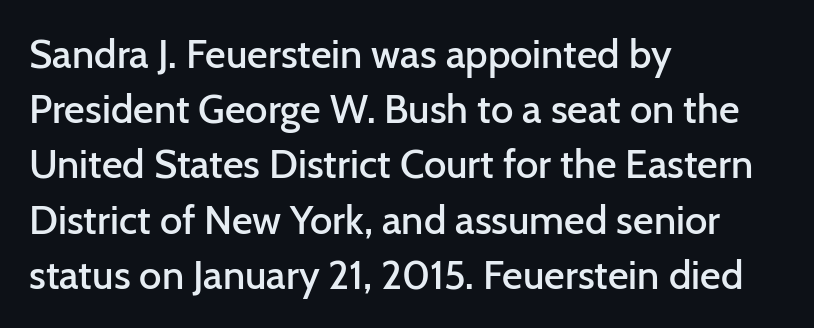
{"serif": "no", "italic": "no", "bold": "semi", "weight": "semibold", "width": "normal", "stroke_contrast": "low", "x_height": "medium", "monospaced": "no", "underline": "no", "align": "left", "line_spacing": "normal", "line_spacing_ratio": 1.38, "letter_spacing": "normal", "letter_spacing_em": 0.0, "glyph_px": 40}
